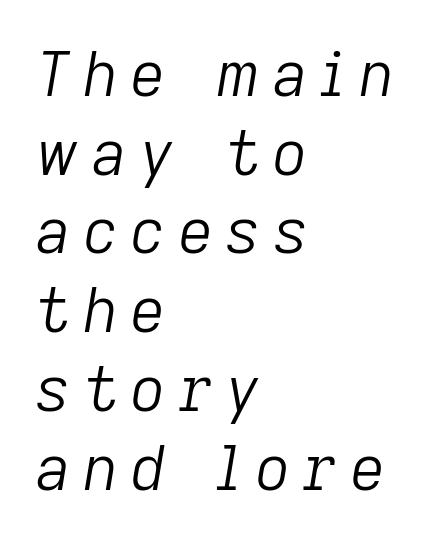
Normally led — the rows are evenly, conventionally spaced. The lettering tilts uniformly, giving the passage an italic look. A classic flush-left, rag-right setting is used for this passage. Summary of weight: not heavy and not bold. Descenders are the only things crossing below the line. The passage shown is typed in a proportional face where columns would drift.
